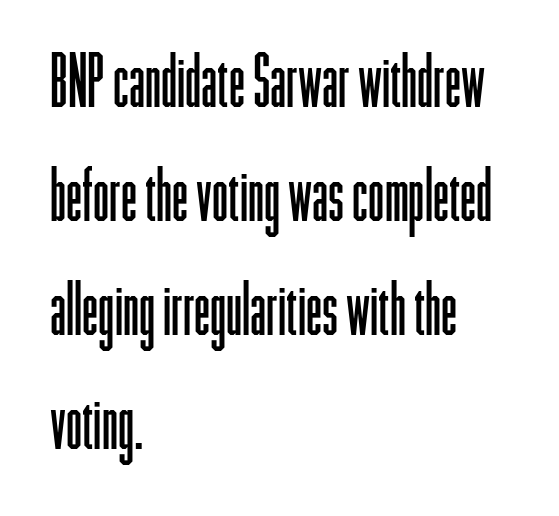
Q: Is the text bold? A: No.
Q: Is the text italic (slanted)? A: No, it is upright.
Q: Is the typeface a serif or a sans-serif typeface? A: Sans-serif.
Q: Is the text underlined? A: No.
Q: How is the paragraph aligned? A: Left-aligned.
Q: Is the spacing between letters normal or unusually wide? A: Normal.
Q: Is the spacing between lines tight, normal or loose? A: Normal.
Q: Width (condensed, normal, or wide)? A: Condensed.
Q: Stroke contrast? A: Low.
Q: x-height? A: Medium.
Q: Monospaced? A: No.
